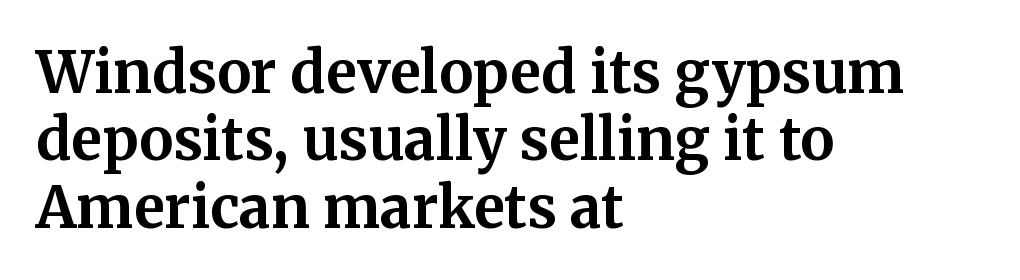
The text block is weighted toward the left margin, trailing off unevenly rightward. Caption: bold face, heavy strokes. This is roman type, the default non-slanted kind. A serif font was chosen for this passage. This rendering leaves character spacing at its baseline value.
